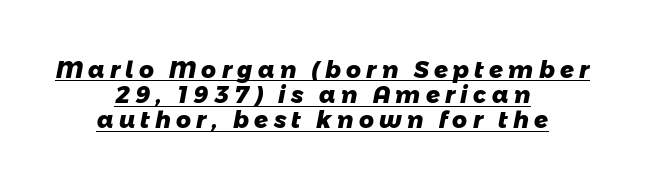
Q: Is the text bold? A: Yes.
Q: Is the text underlined? A: Yes.
Q: How is the paragraph aligned? A: Centered.
Q: Is the spacing between letters normal or unusually wide? A: Unusually wide.
Q: Is the spacing between lines tight, normal or loose? A: Tight.
